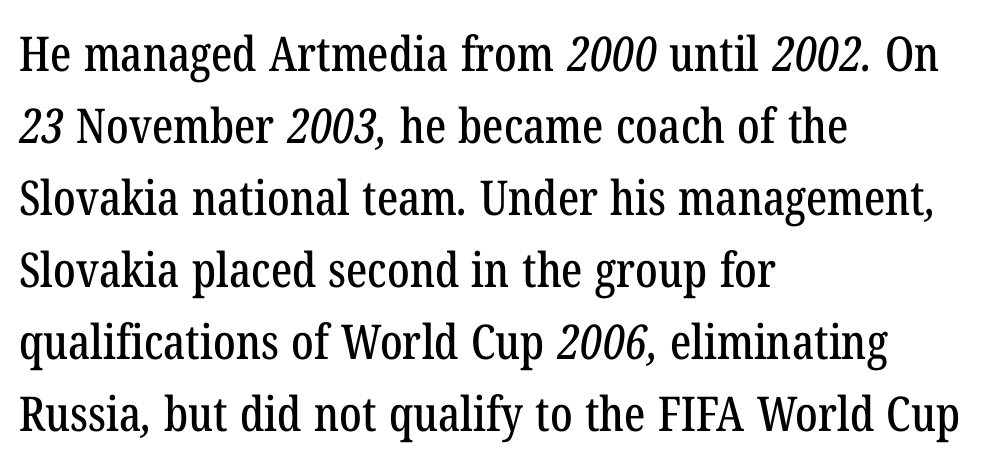
The image shows 48 px condensed serif type; set left-aligned, normal line spacing (1.5x), normal letter spacing, not underlined; low stroke contrast and a medium x-height.
